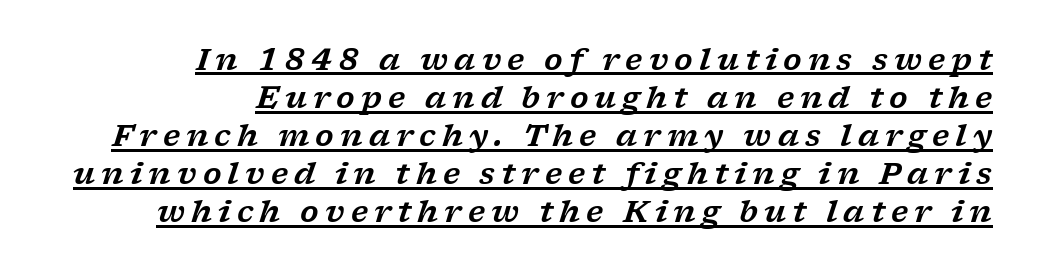
I'd call this a serif setting — the letters wear small feet. Caption: expanded tracking, letters set apart. Right-aligned paragraph, ragged on the left. Character widths vary here, with narrow letters taking less room than wide ones. Compared with typical paragraphs, the rows here are spaced about the same. Underlining? Definitely there.
